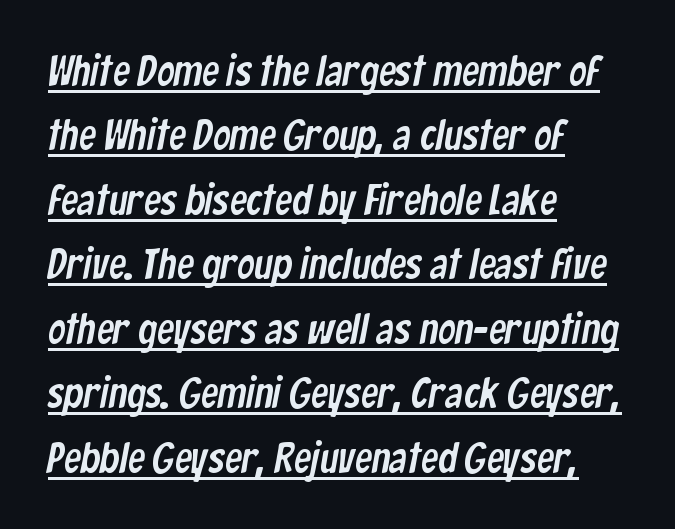
The image shows 43 px condensed sans-serif type; set left-aligned, normal line spacing (1.5x), normal letter spacing, underlined; low stroke contrast and a medium x-height.
